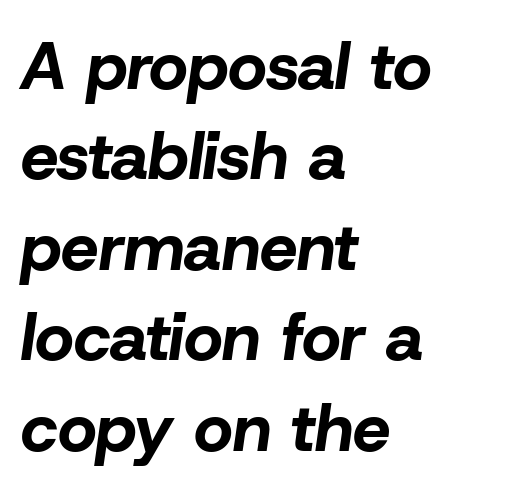
The image shows 67 px bold type, italic (leaning right); set left-aligned, normal line spacing (1.35x), normal letter spacing, not underlined; low stroke contrast and a medium x-height.
